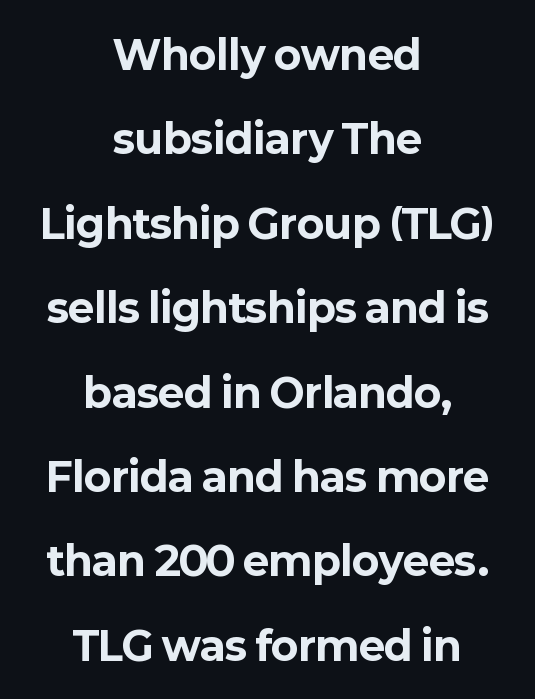
Q: Is the text bold? A: Yes.
Q: Is the text italic (slanted)? A: No, it is upright.
Q: Is the typeface a serif or a sans-serif typeface? A: Sans-serif.
Q: Is the text underlined? A: No.
Q: How is the paragraph aligned? A: Centered.
Q: Is the spacing between letters normal or unusually wide? A: Normal.
Q: Is the spacing between lines tight, normal or loose? A: Loose.
Q: Width (condensed, normal, or wide)? A: Normal.
Q: Stroke contrast? A: Low.
Q: x-height? A: Medium.
Q: Monospaced? A: No.
